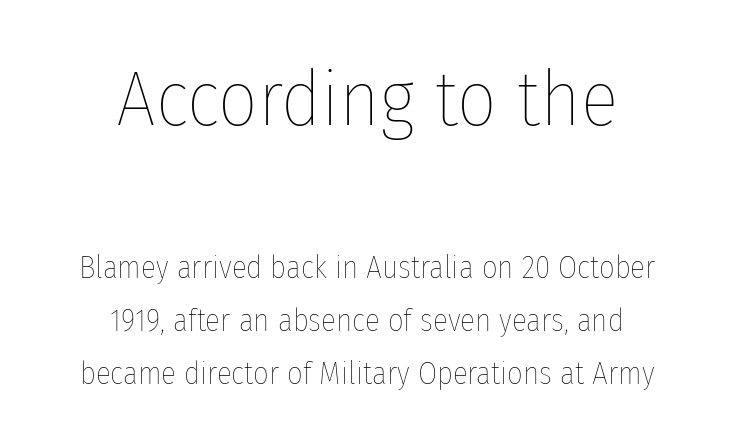
Q: Is the text bold? A: No.
Q: Is the text italic (slanted)? A: No, it is upright.
Q: Is the text underlined? A: No.
Q: How is the paragraph aligned? A: Centered.
Q: Is the spacing between letters normal or unusually wide? A: Normal.
Q: Which block of text is set in a larger size, the first (top) or the second (bottom)? A: The first (top) one.
Q: Width (condensed, normal, or wide)? A: Condensed.
Q: Stroke contrast? A: Low.
Q: x-height? A: Medium.
Q: Monospaced? A: No.
